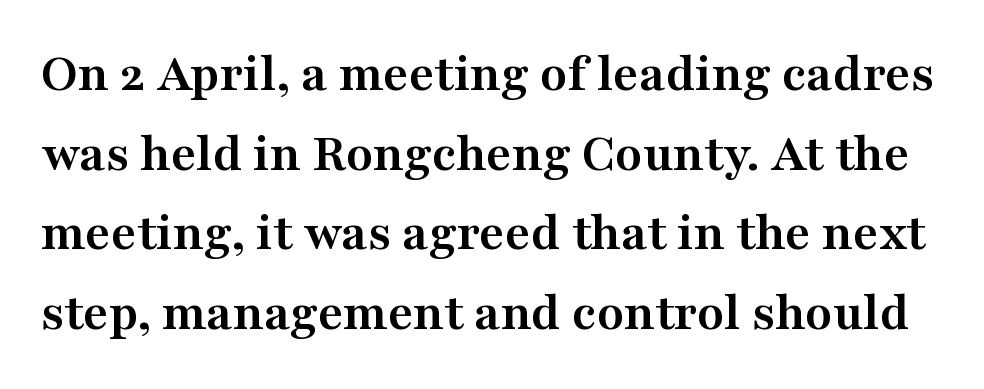
Type style note: has serifs. The area under the type is left untouched. Do the letters lean? They stand straight. A dark, heavy texture on the line: the type is bold.
